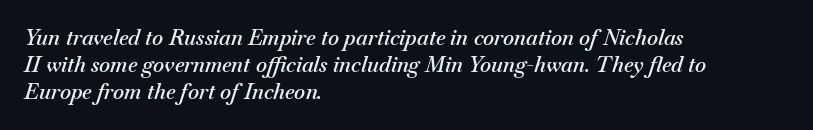
The image shows 21 px text type, italic (leaning right); set left-aligned, normal line spacing (1.28x), normal letter spacing, not underlined.
